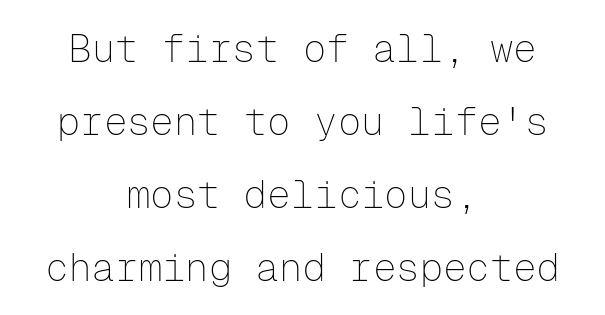
{"serif": "no", "italic": "no", "bold": "no", "weight": "thin", "width": "normal", "stroke_contrast": "low", "x_height": "medium", "monospaced": "yes", "underline": "no", "align": "center", "line_spacing_ratio": 1.87, "letter_spacing": "normal", "letter_spacing_em": 0.0, "glyph_px": 39}
